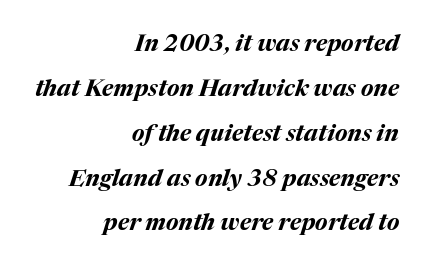
{"italic": "yes", "lean": "right", "slant_degrees": 17, "bold": "yes", "underline": "no", "align": "right", "line_spacing": "loose", "line_spacing_ratio": 1.95, "letter_spacing": "normal", "letter_spacing_em": 0.0, "glyph_px": 23}
